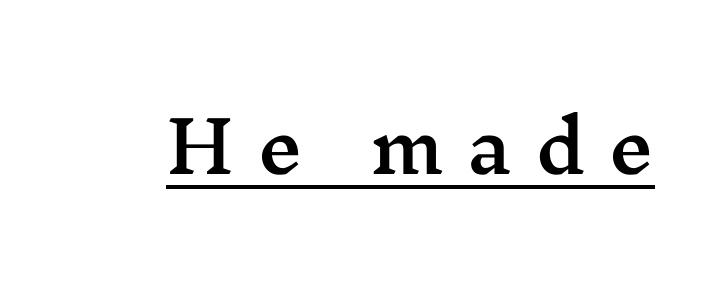
The image shows 71 px wide serif type, upright; set unusually wide letter spacing (+0.33 em), underlined; medium stroke contrast and a medium x-height.
